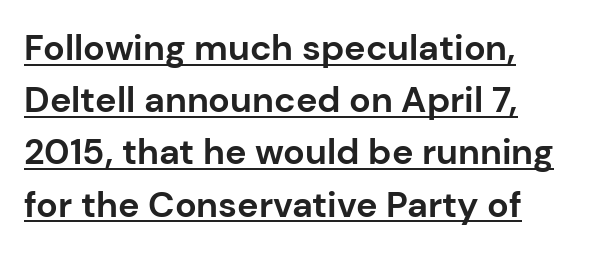
Q: Is the text bold? A: Yes.
Q: Is the text italic (slanted)? A: No, it is upright.
Q: Is the typeface a serif or a sans-serif typeface? A: Sans-serif.
Q: Is the text underlined? A: Yes.
Q: How is the paragraph aligned? A: Left-aligned.
Q: Is the spacing between letters normal or unusually wide? A: Normal.
Q: Is the spacing between lines tight, normal or loose? A: Normal.
Q: Width (condensed, normal, or wide)? A: Normal.
Q: Stroke contrast? A: Low.
Q: x-height? A: Medium.
Q: Monospaced? A: No.
